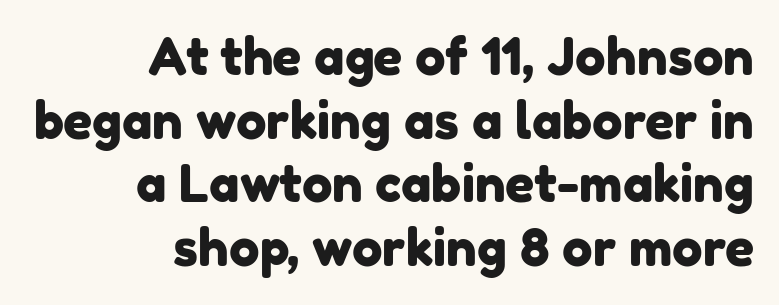
{"serif": "no", "width": "normal", "stroke_contrast": "low", "x_height": "medium", "monospaced": "no", "underline": "no", "align": "right", "line_spacing": "normal", "line_spacing_ratio": 1.25, "letter_spacing": "normal", "letter_spacing_em": 0.0, "glyph_px": 51}
